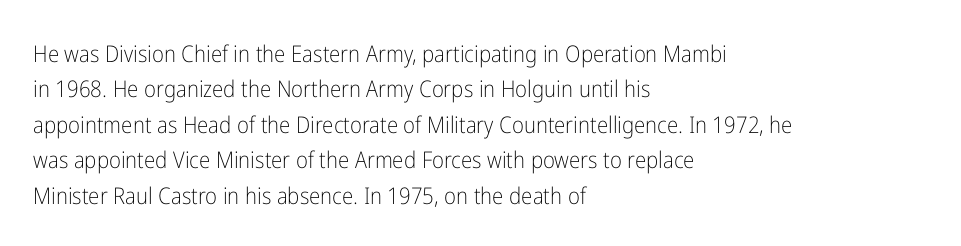
The face looks like a standard text weight, possibly lighter. Vertical strokes here are truly vertical. These lines keep a tight, regular rhythm from letter to letter. Leading matches the norm, producing a regular column. Left-aligned paragraph, ragged on the right. The space directly below the letters is spotless.
